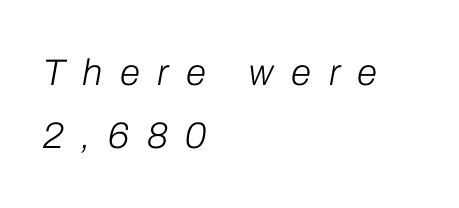
{"italic": "yes", "lean": "right", "slant_degrees": 10, "bold": "no", "weight": "light", "width": "normal", "stroke_contrast": "low", "x_height": "medium", "monospaced": "no", "underline": "no", "align": "left", "line_spacing_ratio": 1.71, "letter_spacing": "wide", "letter_spacing_em": 0.47, "glyph_px": 37}
